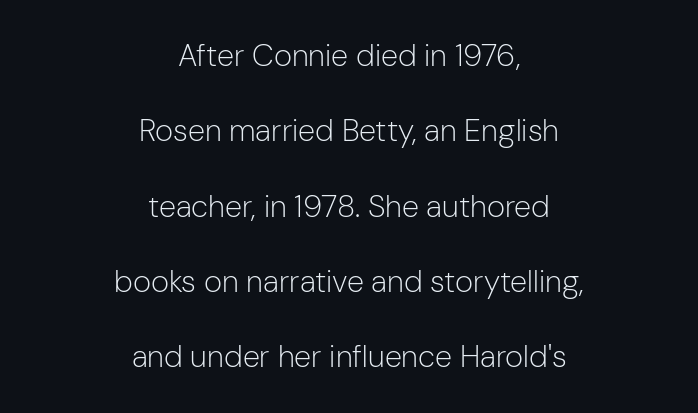
{"serif": "no", "italic": "no", "bold": "no", "weight": "light", "width": "normal", "stroke_contrast": "low", "x_height": "medium", "monospaced": "no", "underline": "no", "align": "center", "line_spacing": "loose", "line_spacing_ratio": 2.43, "letter_spacing": "normal", "letter_spacing_em": 0.0, "glyph_px": 31}
